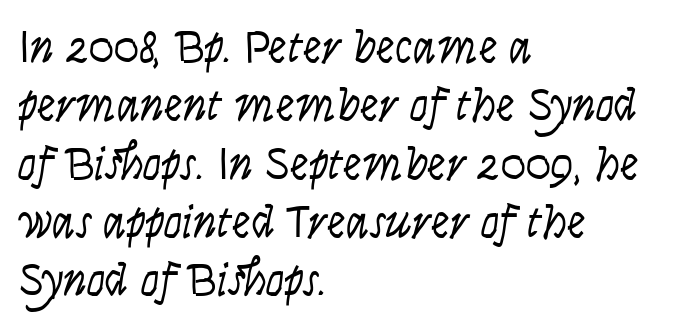
The image shows 47 px light, condensed sans-serif type; set left-aligned, line spacing 1.24x, normal letter spacing, not underlined; low stroke contrast and a large x-height.
